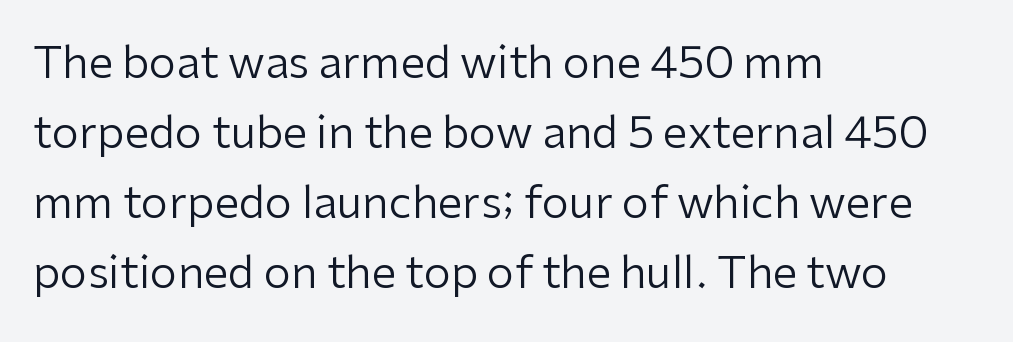
Q: Is the text bold? A: No.
Q: Is the text italic (slanted)? A: No, it is upright.
Q: Is the typeface a serif or a sans-serif typeface? A: Sans-serif.
Q: Is the text underlined? A: No.
Q: How is the paragraph aligned? A: Left-aligned.
Q: Is the spacing between letters normal or unusually wide? A: Normal.
Q: Is the spacing between lines tight, normal or loose? A: Normal.
Q: Width (condensed, normal, or wide)? A: Normal.
Q: Stroke contrast? A: Low.
Q: x-height? A: Medium.
Q: Monospaced? A: No.
